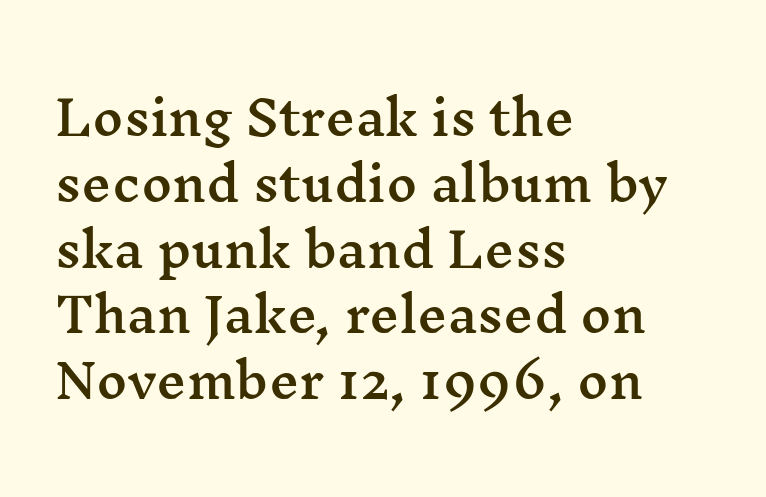
The image shows 47 px wide serif type, upright; set left-aligned, normal line spacing (1.4x), normal letter spacing, not underlined; medium stroke contrast and a medium x-height.
